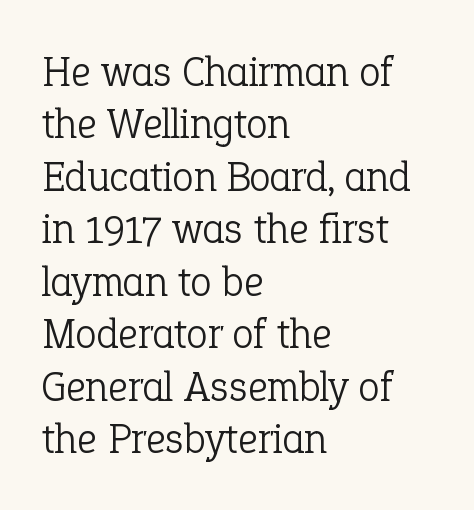
The lines are quadded left. You can tell from the footed stems that serif type was used. The space directly below the letters is spotless. Rendered with straight, roman letterforms. The typeface has the unassuming heft of standard copy or less.
